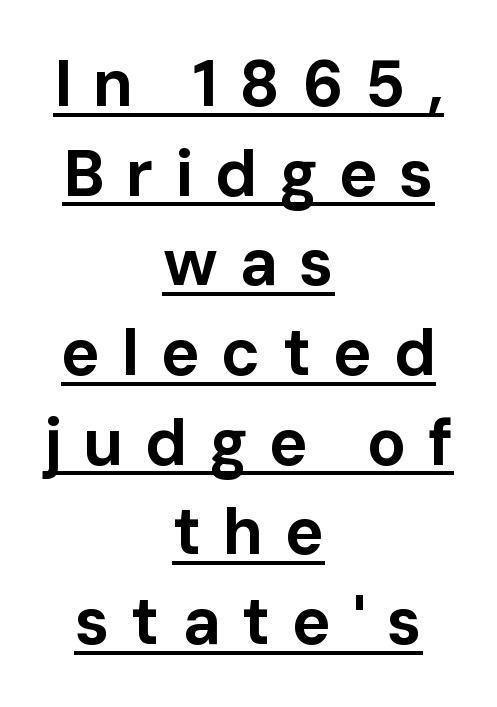
This is the regular roman posture of the typeface. Short and long lines alike share a common midpoint. Looks like someone drew a line under every word here. This sample uses a sans-serif face.
